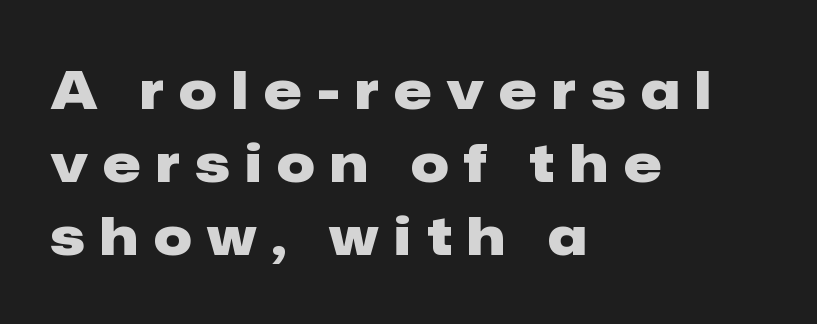
Loose tracking; the words dissolve into strings of separated letters. These lines are set flush left with a ragged right edge. Tall strokes in this sample are plumb rather than angled. Do the characters align in a grid? No, the font is proportional. The rows are spaced the way most documents space them.
